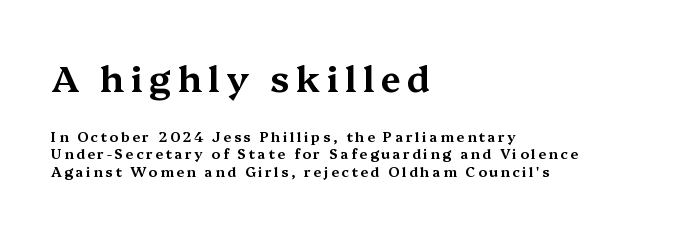
{"serif": "yes", "italic": "no", "width": "wide", "stroke_contrast": "medium", "x_height": "medium", "monospaced": "no", "underline": "no", "align": "left", "line_spacing": "normal", "line_spacing_ratio": 1.27, "larger_block": "first", "size_ratio": 2.57, "glyph_px": 36}
